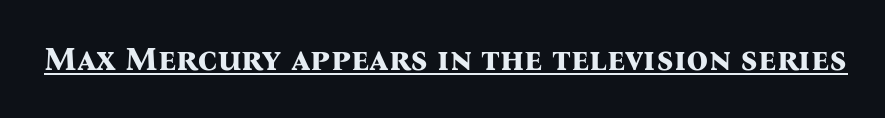
The image shows 34 px bold serif type, upright; set normal letter spacing, underlined; medium stroke contrast and a medium x-height.
